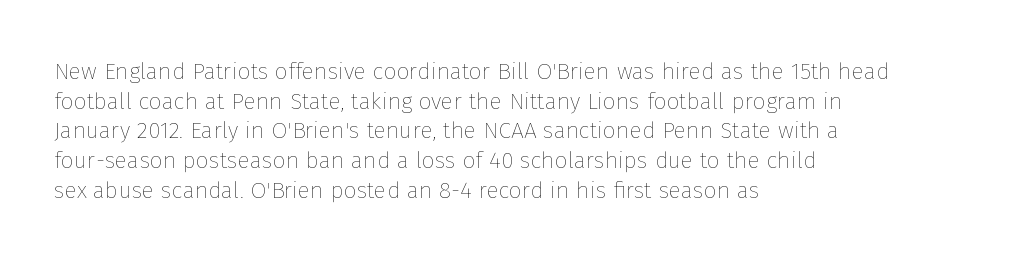
{"italic": "no", "bold": "no", "underline": "no", "align": "left", "line_spacing": "normal", "line_spacing_ratio": 1.29, "letter_spacing": "normal", "letter_spacing_em": 0.0, "glyph_px": 23}
